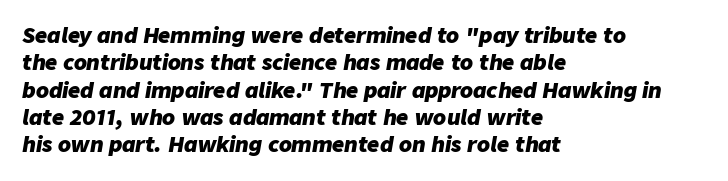
Q: Is the text bold? A: Yes.
Q: Is the text italic (slanted)? A: Yes, it leans right by about 9 degrees.
Q: Is the text underlined? A: No.
Q: How is the paragraph aligned? A: Left-aligned.
Q: Is the spacing between letters normal or unusually wide? A: Normal.
Q: Is the spacing between lines tight, normal or loose? A: Normal.
